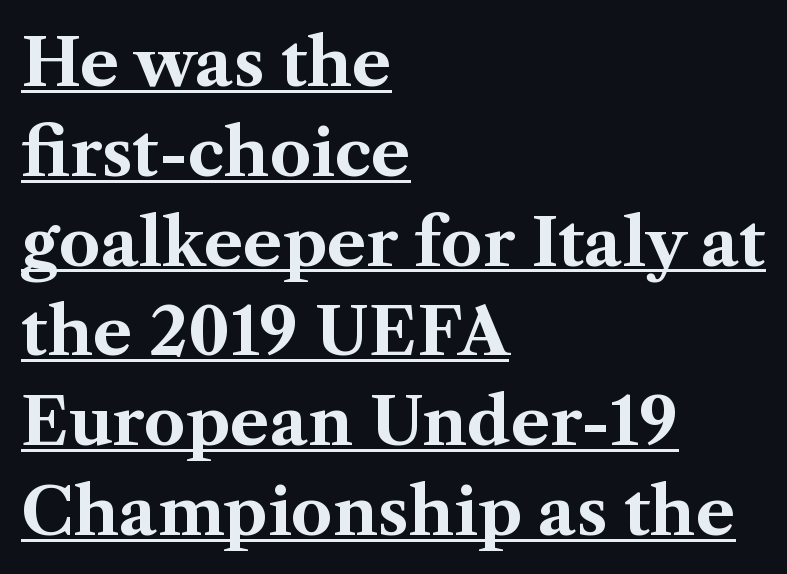
Q: Is the text bold? A: Yes.
Q: Is the text italic (slanted)? A: No, it is upright.
Q: Is the typeface a serif or a sans-serif typeface? A: Serif.
Q: Is the text underlined? A: Yes.
Q: How is the paragraph aligned? A: Left-aligned.
Q: Is the spacing between letters normal or unusually wide? A: Normal.
Q: Is the spacing between lines tight, normal or loose? A: Normal.
Q: Width (condensed, normal, or wide)? A: Normal.
Q: Stroke contrast? A: Medium.
Q: x-height? A: Medium.
Q: Monospaced? A: No.
